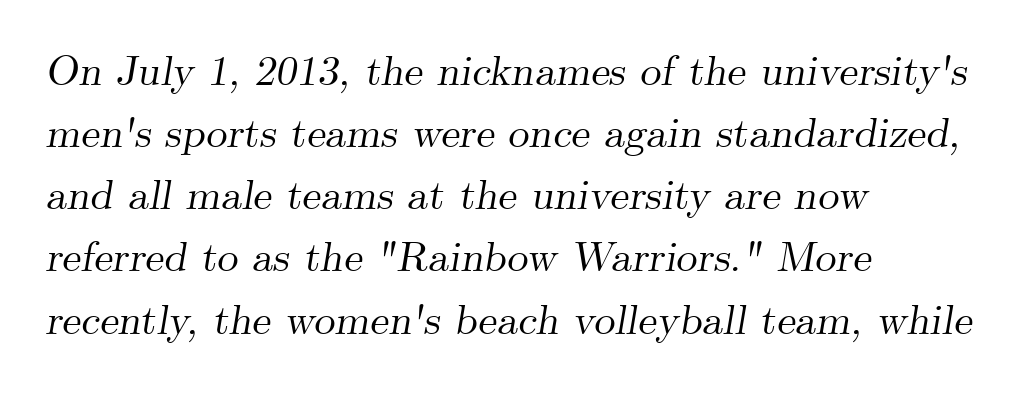
Q: Is the text italic (slanted)? A: Yes, it leans right by about 9 degrees.
Q: Is the typeface a serif or a sans-serif typeface? A: Serif.
Q: Is the text underlined? A: No.
Q: How is the paragraph aligned? A: Left-aligned.
Q: Is the spacing between letters normal or unusually wide? A: Normal.
Q: Is the spacing between lines tight, normal or loose? A: Normal.
Q: Width (condensed, normal, or wide)? A: Normal.
Q: Stroke contrast? A: Medium.
Q: x-height? A: Small.
Q: Monospaced? A: No.
